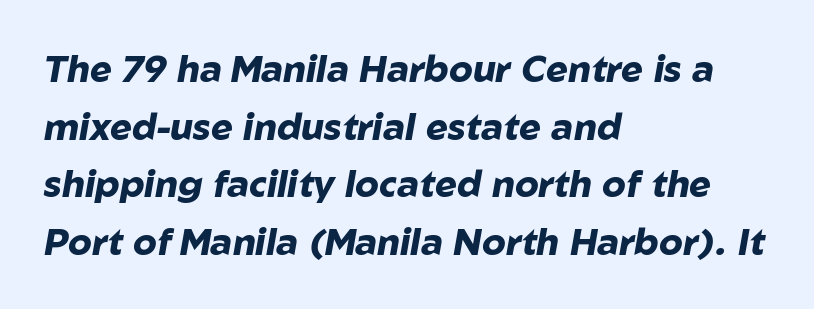
Compared with typical paragraphs, the rows here are spaced about the same. The lettering tilts uniformly, giving the passage an italic look. A clean baseline with only descenders dipping below it. The lines are quadded left. The type is set solid horizontally, with unmodified tracking. Stroke thickness is high; the sample reads as a true bold.
